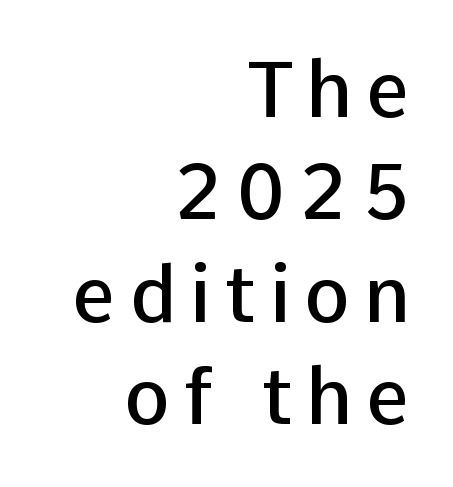
{"serif": "no", "italic": "no", "bold": "semi", "weight": "semibold", "width": "normal", "stroke_contrast": "low", "x_height": "medium", "monospaced": "no", "underline": "no", "align": "right", "line_spacing": "normal", "line_spacing_ratio": 1.33, "glyph_px": 77}
